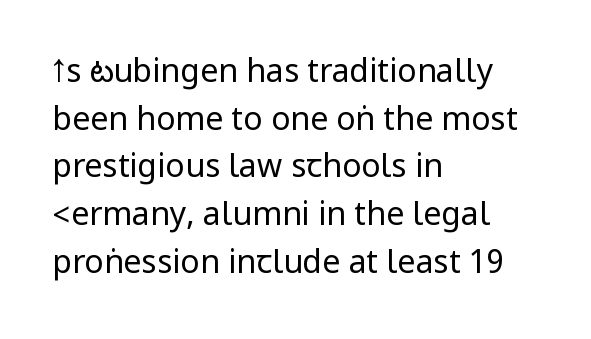
The image shows 32 px regular-weight, condensed sans-serif type, upright; set left-aligned, normal line spacing (1.49x), normal letter spacing, not underlined; low stroke contrast.
